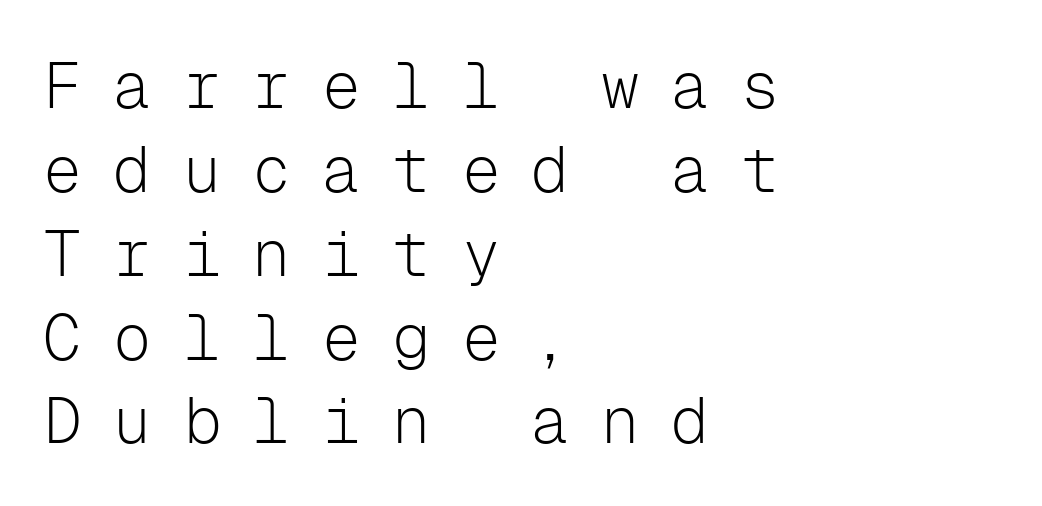
Q: Is the text bold? A: No.
Q: Is the text italic (slanted)? A: No, it is upright.
Q: Is the typeface a serif or a sans-serif typeface? A: Sans-serif.
Q: Is the text underlined? A: No.
Q: How is the paragraph aligned? A: Left-aligned.
Q: Is the spacing between letters normal or unusually wide? A: Unusually wide.
Q: Is the spacing between lines tight, normal or loose? A: Normal.
Q: Width (condensed, normal, or wide)? A: Normal.
Q: Stroke contrast? A: Low.
Q: x-height? A: Medium.
Q: Monospaced? A: Yes.
